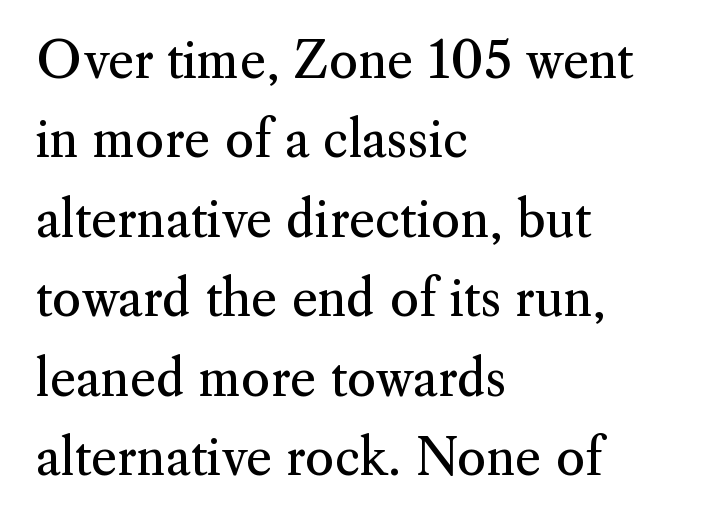
Q: Is the text bold? A: No.
Q: Is the text italic (slanted)? A: No, it is upright.
Q: Is the typeface a serif or a sans-serif typeface? A: Serif.
Q: Is the text underlined? A: No.
Q: How is the paragraph aligned? A: Left-aligned.
Q: Is the spacing between letters normal or unusually wide? A: Normal.
Q: Is the spacing between lines tight, normal or loose? A: Normal.
Q: Width (condensed, normal, or wide)? A: Normal.
Q: Stroke contrast? A: Medium.
Q: x-height? A: Small.
Q: Monospaced? A: No.
